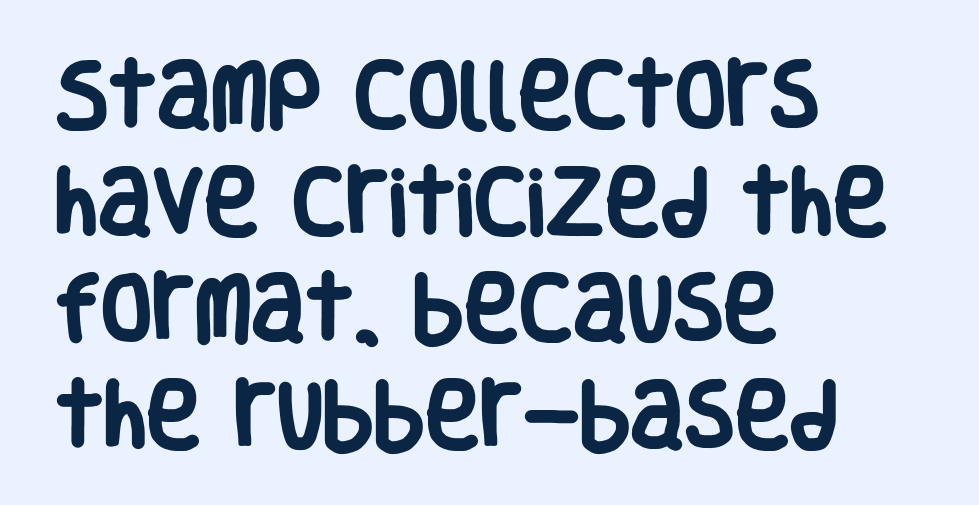
Vertical strokes here are truly vertical. Notice how the passage keeps a crisp vertical edge on the left only. Regular leading. Standard letterfit; no display-style spreading of the glyphs. I'd call this a sans setting — the letters go barefoot.
